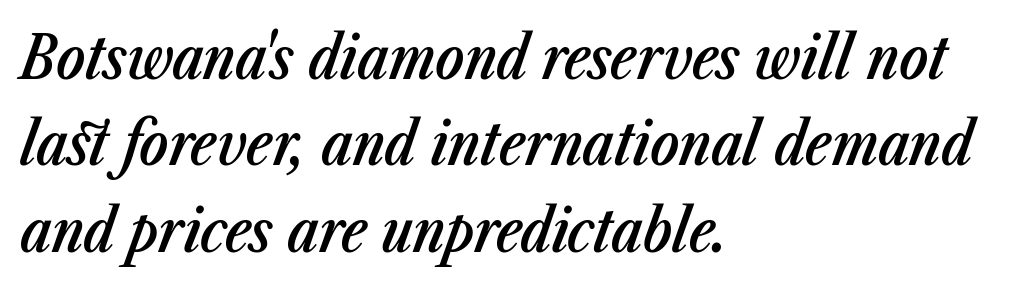
Q: Is the text bold? A: Semi-bold.
Q: Is the text italic (slanted)? A: Yes, it leans right by about 23 degrees.
Q: Is the text underlined? A: No.
Q: How is the paragraph aligned? A: Left-aligned.
Q: Is the spacing between letters normal or unusually wide? A: Normal.
Q: Is the spacing between lines tight, normal or loose? A: Normal.
Q: Width (condensed, normal, or wide)? A: Condensed.
Q: Stroke contrast? A: Low.
Q: x-height? A: Medium.
Q: Monospaced? A: No.
